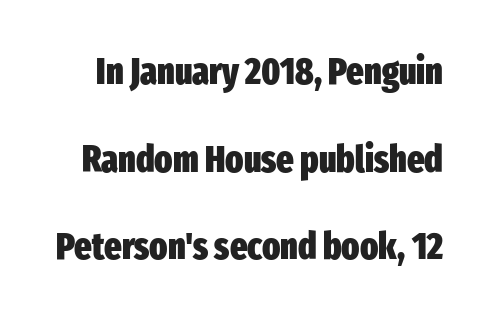
The image shows 37 px heavy, condensed sans-serif type, upright; set loose line spacing (2.37x), normal letter spacing, not underlined; low stroke contrast and a medium x-height.
